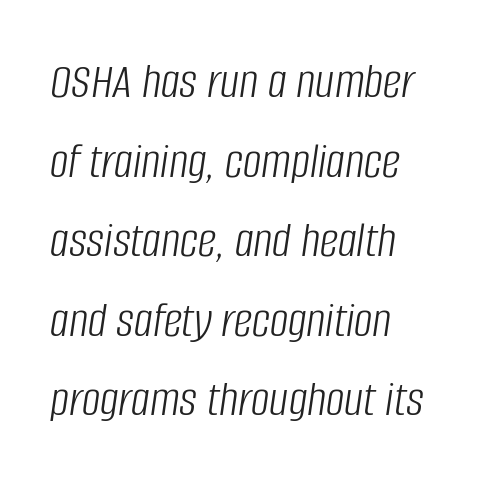
Letter spacing: default. Weight: in the light-to-regular range. The lines sit at an ordinary, default distance from one another. Characters are canted at an angle relative to the baseline's perpendicular.
